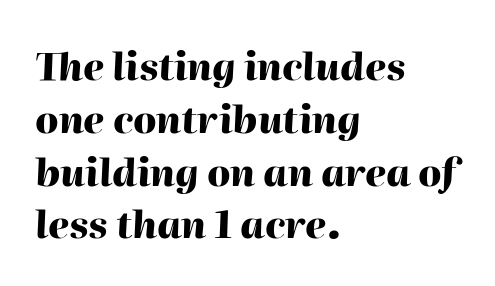
The image shows 38 px heavy type, italic (leaning right); set left-aligned, normal line spacing (1.39x), normal letter spacing, not underlined; high stroke contrast and a medium x-height.
